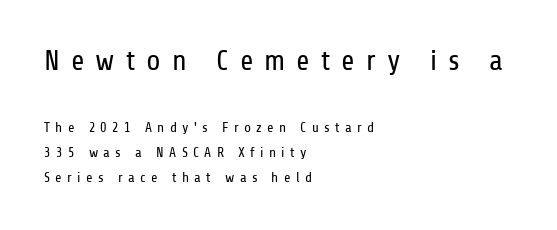
The image shows 29 px regular-weight, condensed sans-serif type, upright; set left-aligned, line spacing 1.78x, unusually wide letter spacing (+0.38 em), not underlined; the first (top) block is 2.07x larger; low stroke contrast and a medium x-height.
